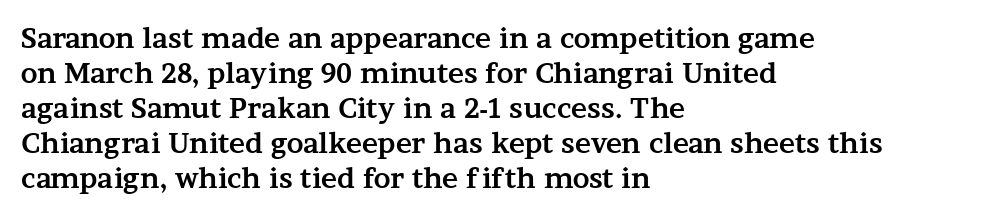
Is there much room between lines? A standard amount, neither cramped nor airy. Emphasis by weight is at full strength: bold. Each word holds together tightly as a unit, with standard inter-letter gaps. Rule under the text: the space is simply empty. Style check: upright. Does the copy run flush right? No — it runs flush left.
